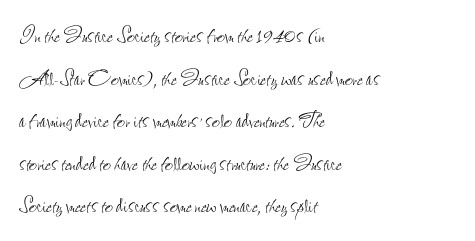
The image shows 28 px thin, condensed type; set left-aligned, normal line spacing (1.52x), normal letter spacing, not underlined; low stroke contrast and a small x-height.
